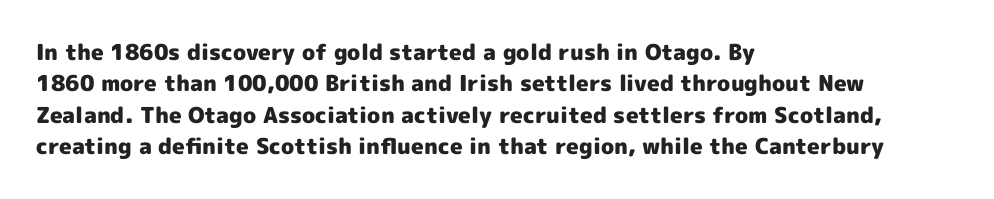
The image shows 22 px bold type, upright; set left-aligned, normal line spacing (1.43x), normal letter spacing, not underlined.
